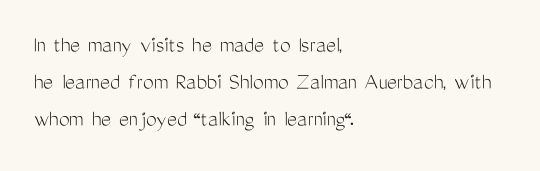
The image shows 24 px text type, upright; set left-aligned, normal line spacing (1.55x), normal letter spacing, not underlined.
